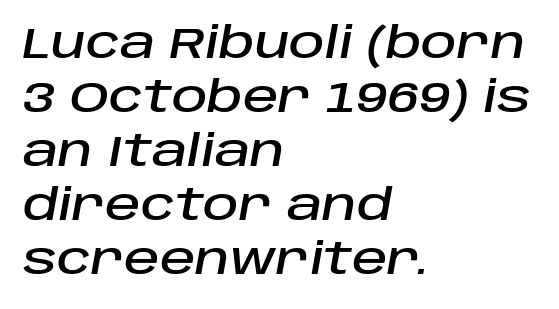
The image shows 44 px text type, italic (leaning right); set left-aligned, line spacing 1.23x, normal letter spacing, not underlined; low stroke contrast and a large x-height.
